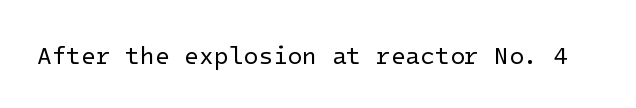
Only glyphs here, with clear space below each row. Notice how the stems are strictly vertical — no italics here. Between one letter and the next there's only the usual sliver of space. Is this a heavy cut? Hardly; it is regular or lighter.
